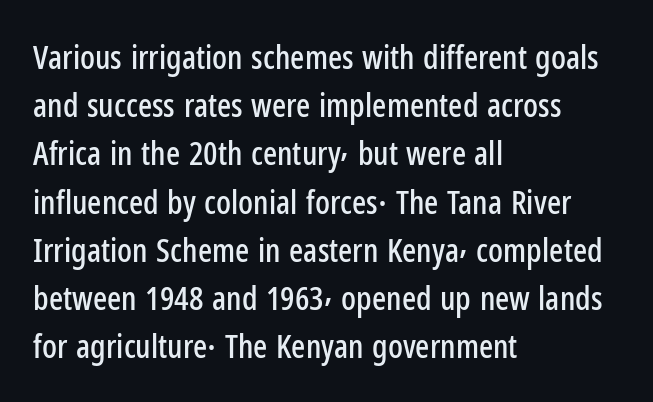
Q: Is the text italic (slanted)? A: No, it is upright.
Q: Is the typeface a serif or a sans-serif typeface? A: Sans-serif.
Q: Is the text underlined? A: No.
Q: How is the paragraph aligned? A: Left-aligned.
Q: Is the spacing between letters normal or unusually wide? A: Normal.
Q: Is the spacing between lines tight, normal or loose? A: Normal.
Q: Width (condensed, normal, or wide)? A: Condensed.
Q: Stroke contrast? A: Low.
Q: x-height? A: Medium.
Q: Monospaced? A: No.
